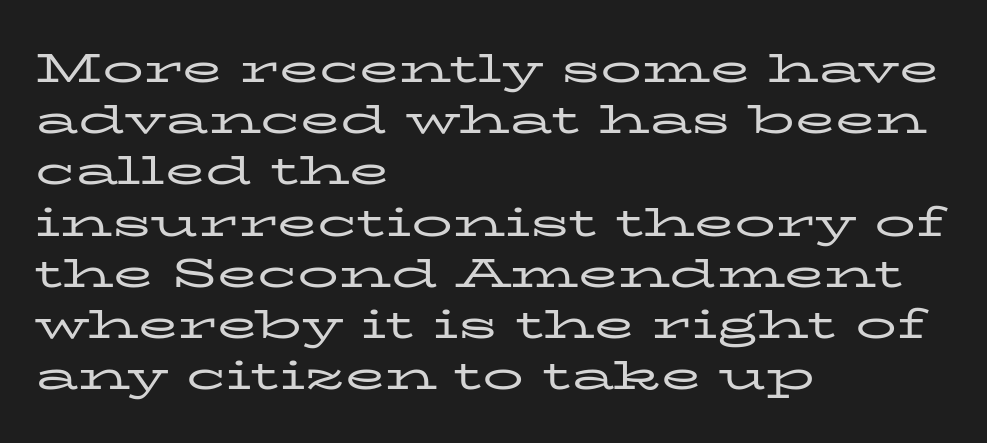
Q: Is the text bold? A: No.
Q: Is the text italic (slanted)? A: No, it is upright.
Q: Is the typeface a serif or a sans-serif typeface? A: Serif.
Q: Is the text underlined? A: No.
Q: How is the paragraph aligned? A: Left-aligned.
Q: Is the spacing between letters normal or unusually wide? A: Normal.
Q: Is the spacing between lines tight, normal or loose? A: Normal.
Q: Width (condensed, normal, or wide)? A: Wide.
Q: Stroke contrast? A: Low.
Q: x-height? A: Medium.
Q: Monospaced? A: No.
